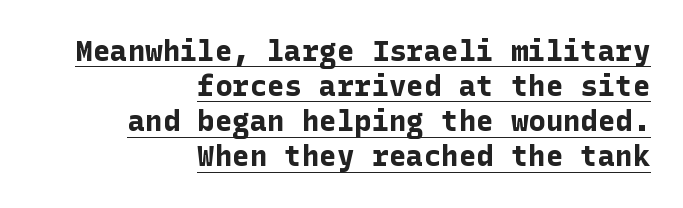
{"serif": "no", "italic": "no", "bold": "yes", "weight": "bold", "width": "normal", "stroke_contrast": "low", "x_height": "medium", "underline": "yes", "align": "right", "line_spacing_ratio": 1.21, "letter_spacing": "normal", "letter_spacing_em": 0.0, "glyph_px": 29}
